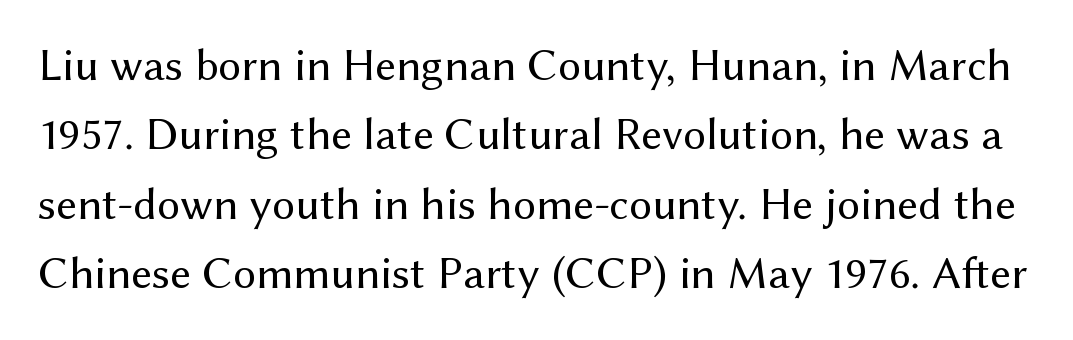
The image shows 46 px regular-weight sans-serif type, upright; set normal line spacing (1.51x), normal letter spacing, not underlined; medium stroke contrast and a medium x-height.
